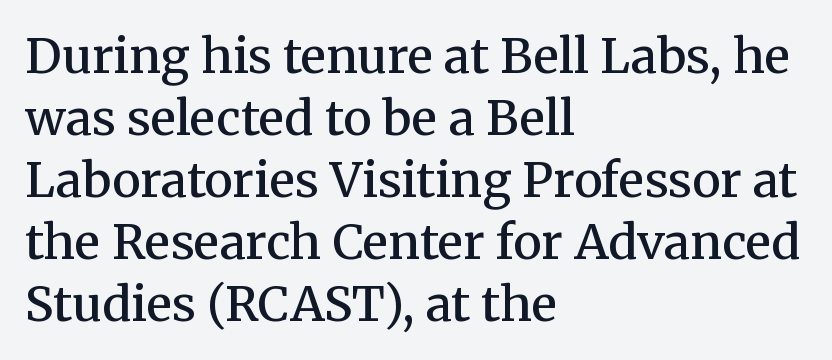
Anything drawn beneath the words? Only blank space. You can tell it's not italic because the verticals are truly vertical. The line texture is even and compact thanks to regular tracking. The typesetter chose a ragged-right arrangement here.
